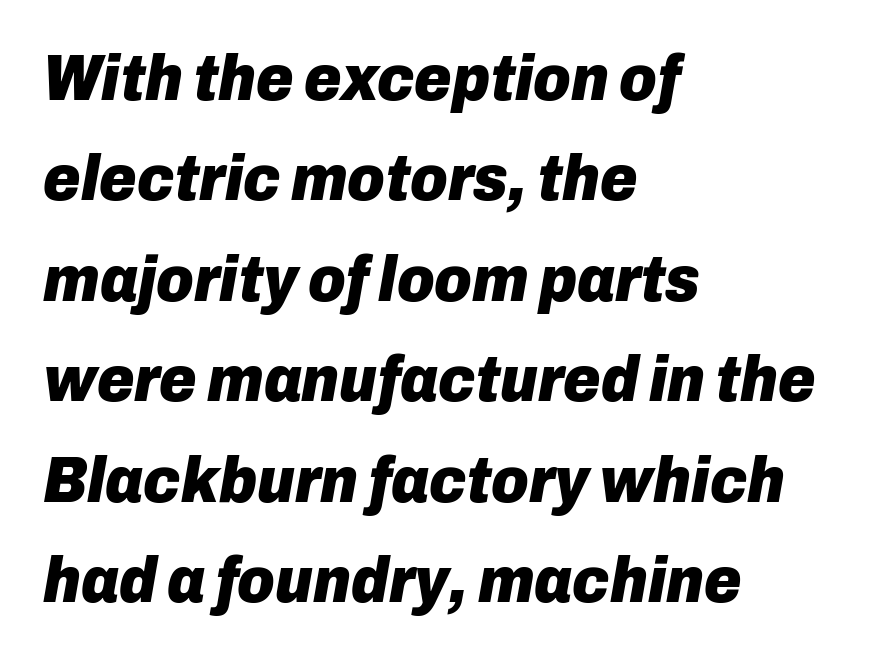
The image shows 64 px heavy type, italic (leaning right); set left-aligned, normal line spacing (1.57x), normal letter spacing, not underlined; low stroke contrast and a medium x-height.
